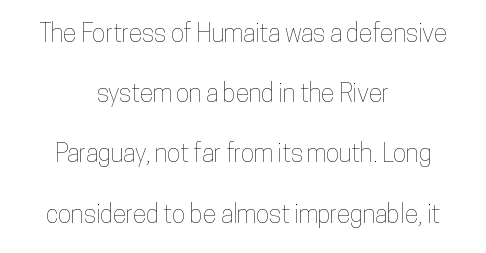
Q: Is the text italic (slanted)? A: No, it is upright.
Q: Is the text underlined? A: No.
Q: How is the paragraph aligned? A: Centered.
Q: Is the spacing between letters normal or unusually wide? A: Normal.
Q: Is the spacing between lines tight, normal or loose? A: Loose.
